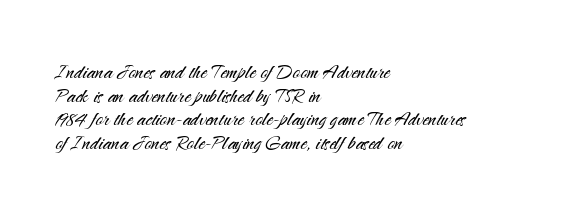
{"bold": "no", "underline": "no", "align": "left", "line_spacing": "tight", "line_spacing_ratio": 0.95, "letter_spacing": "normal", "letter_spacing_em": 0.0, "glyph_px": 25}
